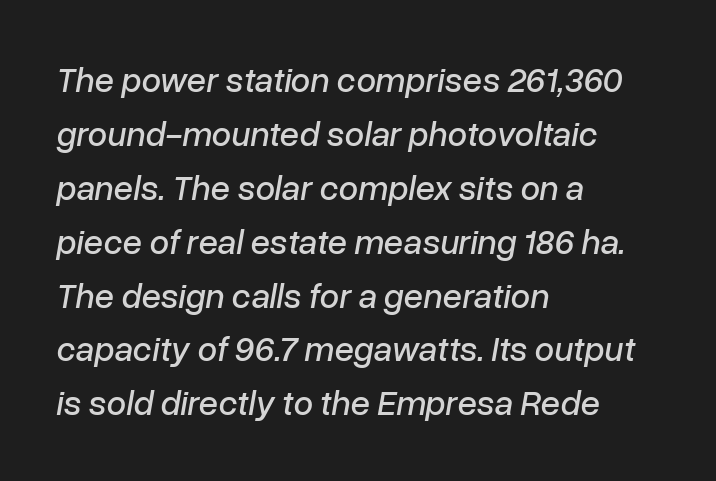
Q: Is the text italic (slanted)? A: Yes, it leans right by about 10 degrees.
Q: Is the text underlined? A: No.
Q: How is the paragraph aligned? A: Left-aligned.
Q: Is the spacing between letters normal or unusually wide? A: Normal.
Q: Is the spacing between lines tight, normal or loose? A: Normal.
Q: Width (condensed, normal, or wide)? A: Normal.
Q: Stroke contrast? A: Low.
Q: x-height? A: Medium.
Q: Monospaced? A: No.
